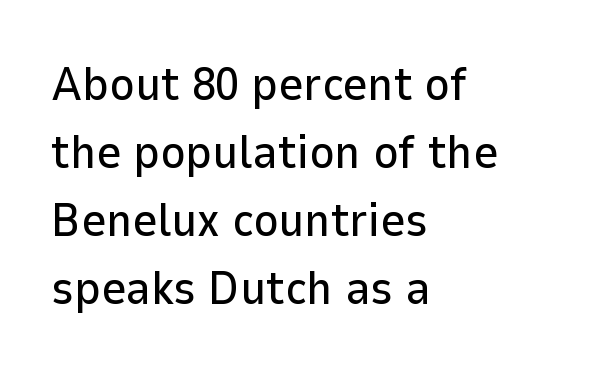
Q: Is the text italic (slanted)? A: No, it is upright.
Q: Is the typeface a serif or a sans-serif typeface? A: Sans-serif.
Q: Is the text underlined? A: No.
Q: How is the paragraph aligned? A: Left-aligned.
Q: Is the spacing between letters normal or unusually wide? A: Normal.
Q: Is the spacing between lines tight, normal or loose? A: Normal.
Q: Width (condensed, normal, or wide)? A: Normal.
Q: Stroke contrast? A: Low.
Q: x-height? A: Medium.
Q: Monospaced? A: No.
